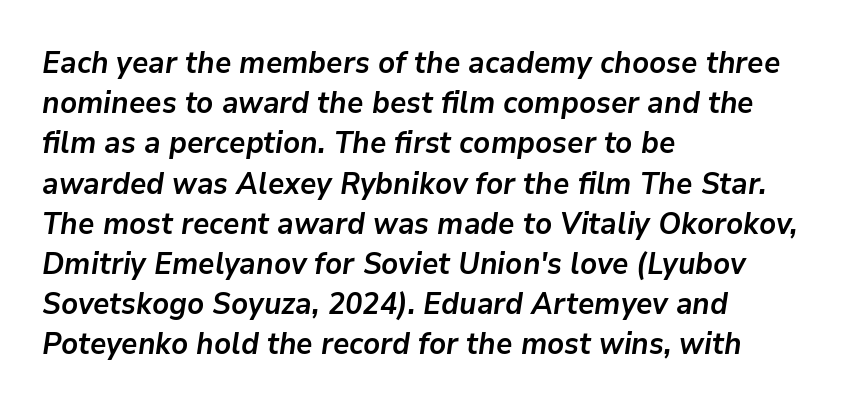
Q: Is the text bold? A: Yes.
Q: Is the text italic (slanted)? A: Yes, it leans right by about 9 degrees.
Q: Is the text underlined? A: No.
Q: How is the paragraph aligned? A: Left-aligned.
Q: Is the spacing between letters normal or unusually wide? A: Normal.
Q: Is the spacing between lines tight, normal or loose? A: Normal.
Q: Width (condensed, normal, or wide)? A: Normal.
Q: Stroke contrast? A: Low.
Q: x-height? A: Medium.
Q: Monospaced? A: No.
